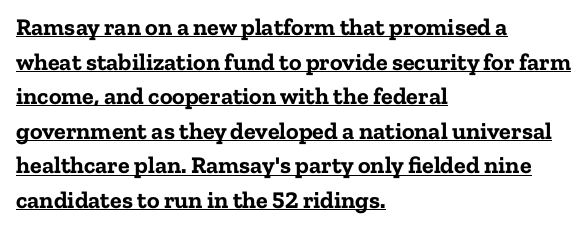
Q: Is the text bold? A: Yes.
Q: Is the text italic (slanted)? A: No, it is upright.
Q: Is the text underlined? A: Yes.
Q: How is the paragraph aligned? A: Left-aligned.
Q: Is the spacing between letters normal or unusually wide? A: Normal.
Q: Is the spacing between lines tight, normal or loose? A: Normal.
